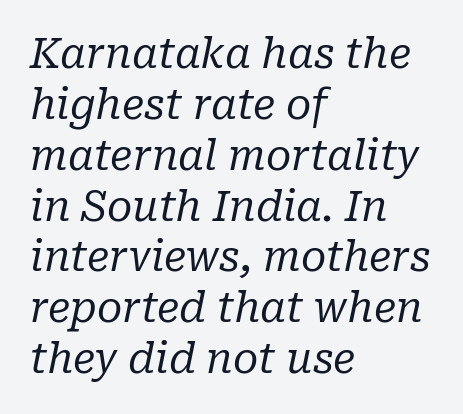
Characters are canted at an angle relative to the baseline's perpendicular. Nothing heavy about these letters — not bold at all. The letters advance in unequal steps, a hallmark of proportional type. The rendering anchors every line to the left-hand side.
